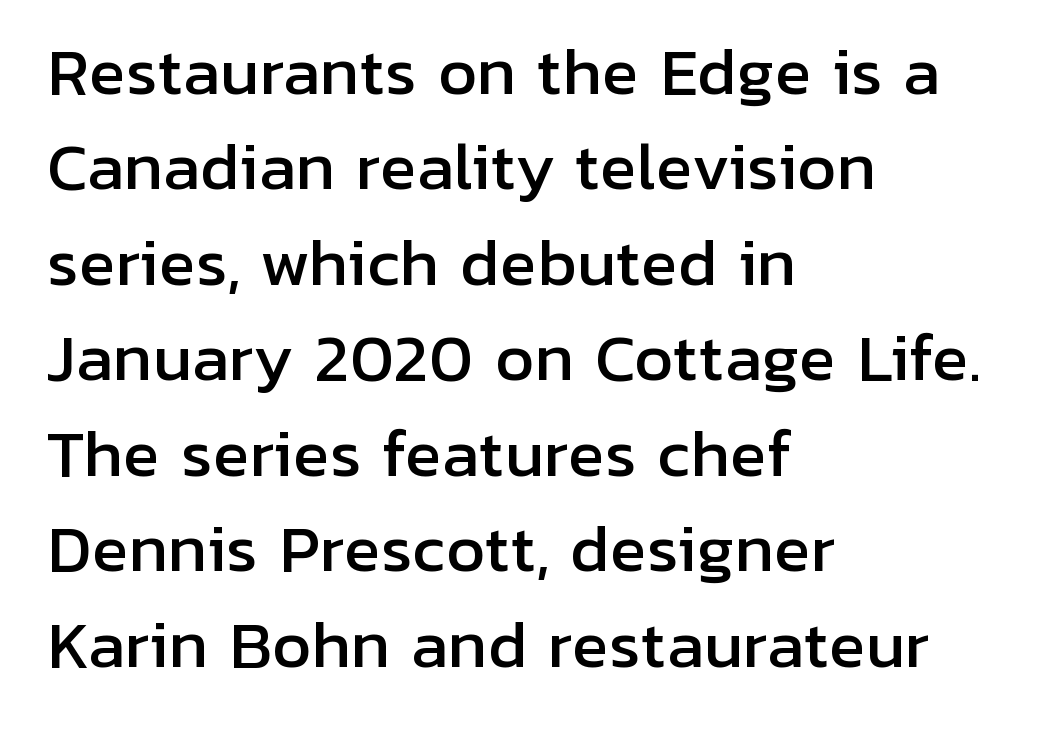
Q: Is the text italic (slanted)? A: No, it is upright.
Q: Is the typeface a serif or a sans-serif typeface? A: Sans-serif.
Q: Is the text underlined? A: No.
Q: How is the paragraph aligned? A: Left-aligned.
Q: Is the spacing between letters normal or unusually wide? A: Normal.
Q: Is the spacing between lines tight, normal or loose? A: Normal.
Q: Width (condensed, normal, or wide)? A: Normal.
Q: Stroke contrast? A: Low.
Q: x-height? A: Medium.
Q: Monospaced? A: No.
